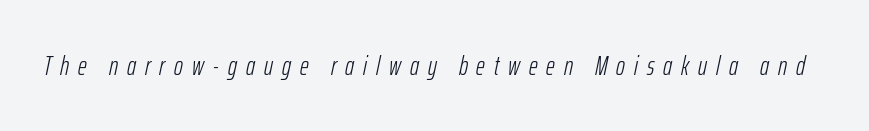
Q: Is the text bold? A: No.
Q: Is the text italic (slanted)? A: Yes, it leans right by about 12 degrees.
Q: Is the text underlined? A: No.
Q: Is the spacing between letters normal or unusually wide? A: Unusually wide.
